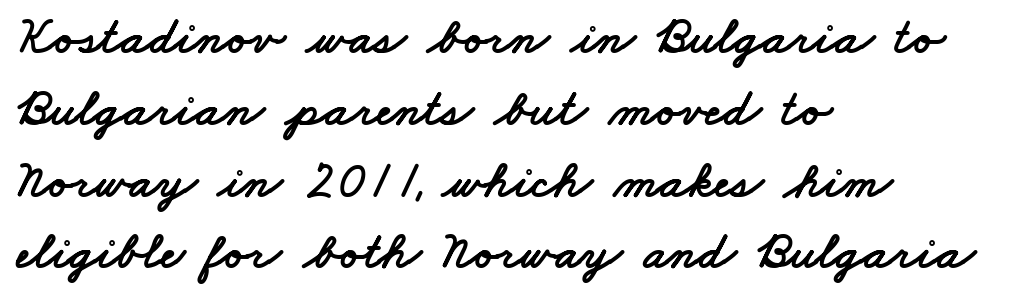
The image shows 52 px wide sans-serif type; set left-aligned, normal line spacing (1.38x), normal letter spacing, not underlined; low stroke contrast and a small x-height.
